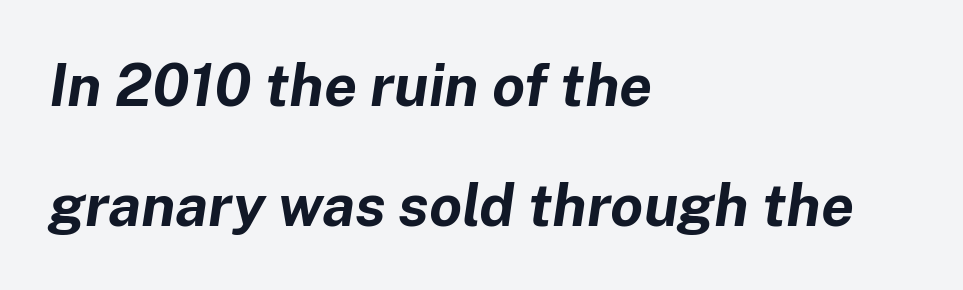
Q: Is the text bold? A: Yes.
Q: Is the text italic (slanted)? A: Yes, it leans right by about 8 degrees.
Q: Is the text underlined? A: No.
Q: How is the paragraph aligned? A: Left-aligned.
Q: Is the spacing between letters normal or unusually wide? A: Normal.
Q: Is the spacing between lines tight, normal or loose? A: Loose.
Q: Width (condensed, normal, or wide)? A: Normal.
Q: Stroke contrast? A: Low.
Q: x-height? A: Medium.
Q: Monospaced? A: No.
